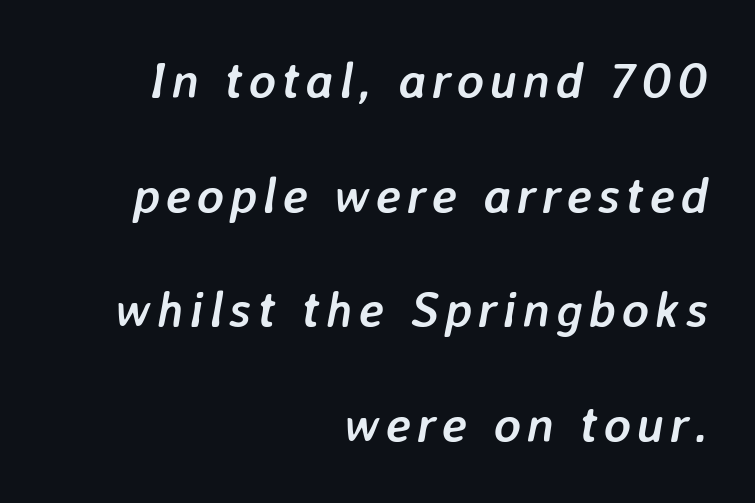
The image shows 51 px semibold type, italic (leaning right); set right-aligned, loose line spacing (2.25x), not underlined; low stroke contrast and a medium x-height.
